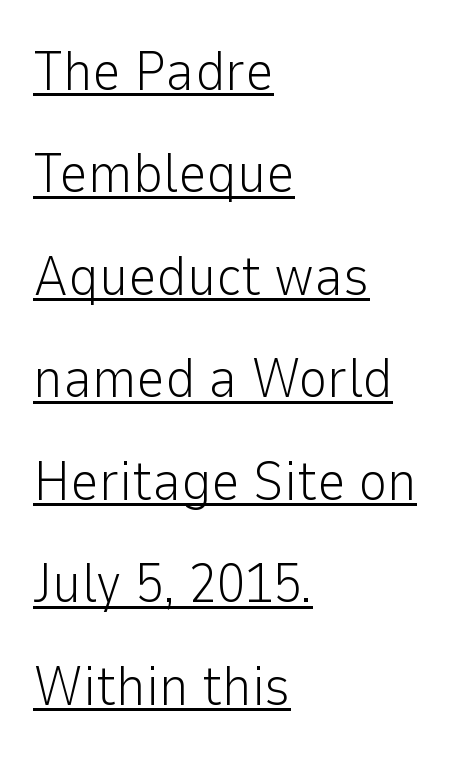
Underline: present. The lettering stays uniformly vertical, giving the passage a roman look. This is not heavy type; no bold has been used. Teacher's note: observe the even left margin — that is flush-left alignment. In terms of letterspacing, this is plain default setting. A typesetter would call this proportional, since set widths differ per character.
